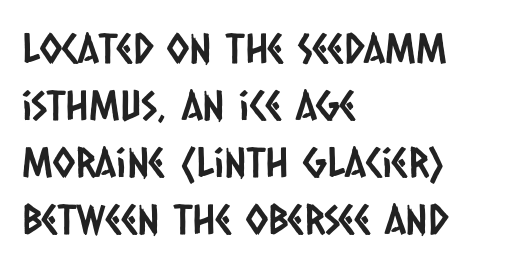
The image shows 41 px condensed sans-serif type; set left-aligned, normal line spacing (1.39x), normal letter spacing, not underlined; low stroke contrast and a large x-height.
